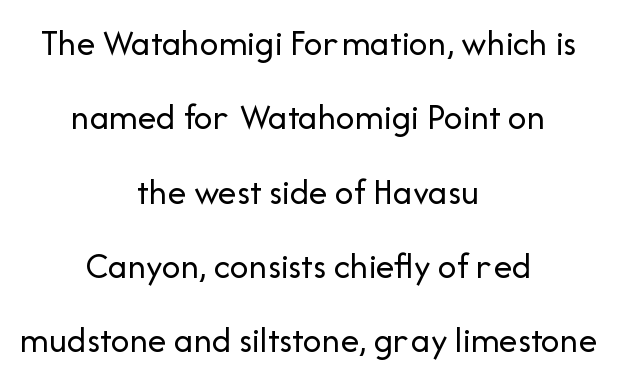
Q: Is the text bold? A: No.
Q: Is the text italic (slanted)? A: No, it is upright.
Q: Is the typeface a serif or a sans-serif typeface? A: Sans-serif.
Q: Is the text underlined? A: No.
Q: How is the paragraph aligned? A: Centered.
Q: Is the spacing between letters normal or unusually wide? A: Normal.
Q: Is the spacing between lines tight, normal or loose? A: Loose.
Q: Width (condensed, normal, or wide)? A: Normal.
Q: Stroke contrast? A: Low.
Q: x-height? A: Medium.
Q: Monospaced? A: No.
